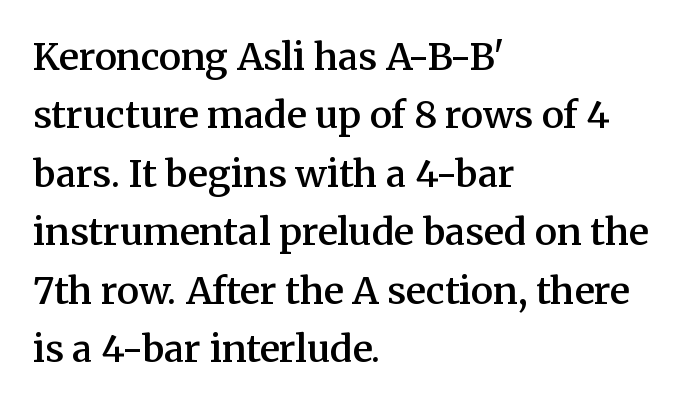
{"serif": "yes", "italic": "no", "bold": "semi", "weight": "semibold", "width": "normal", "stroke_contrast": "medium", "x_height": "medium", "monospaced": "no", "underline": "no", "align": "left", "line_spacing": "normal", "line_spacing_ratio": 1.58, "letter_spacing": "normal", "letter_spacing_em": 0.0, "glyph_px": 37}
